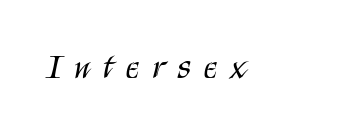
{"serif": "no", "bold": "no", "weight": "regular", "width": "condensed", "stroke_contrast": "medium", "x_height": "large", "monospaced": "no", "underline": "no", "letter_spacing": "wide", "letter_spacing_em": 0.4, "glyph_px": 34}
